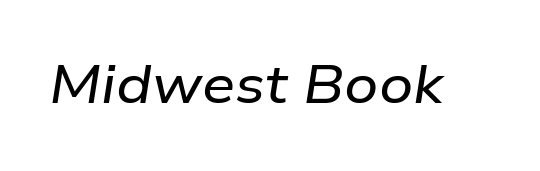
Check the space under the baseline: it is left empty. Words appear dense and cohesive because spacing is normal. Looking at the ascenders, they clearly lean. The face used here is proportionally spaced, like ordinary book or web type.
